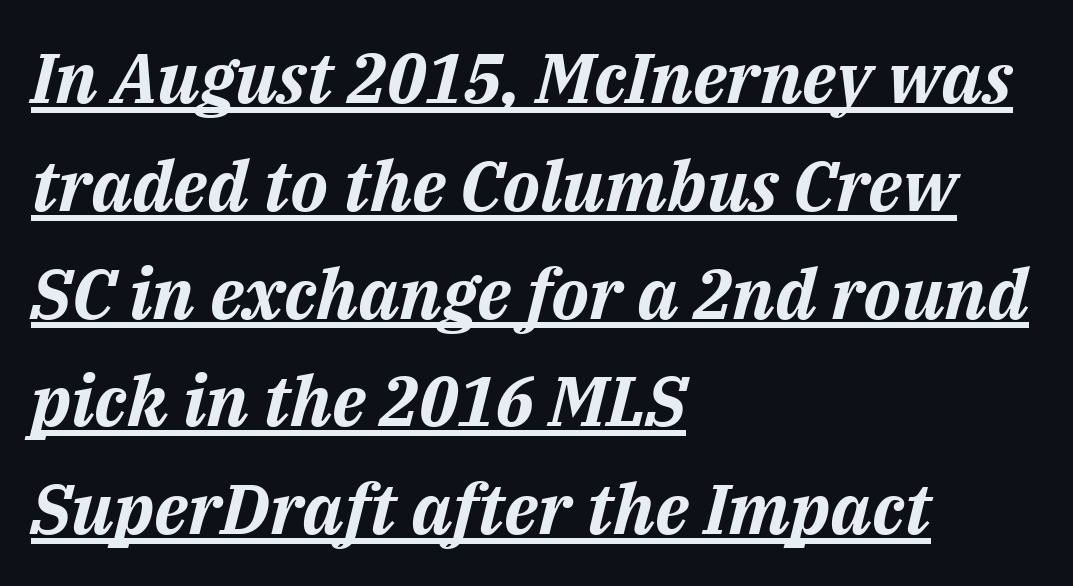
Leading: standard. Notice how the stems are inclined rather than vertical — that's the hallmark of italics. Caption: lettering with a line underneath. Students, this is bold: see how much ink each stroke carries.
